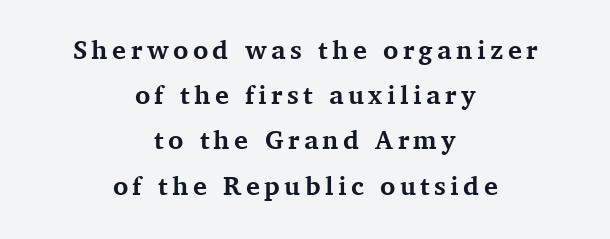
Q: Is the text bold? A: Yes.
Q: Is the text italic (slanted)? A: No, it is upright.
Q: Is the text underlined? A: No.
Q: How is the paragraph aligned? A: Centered.
